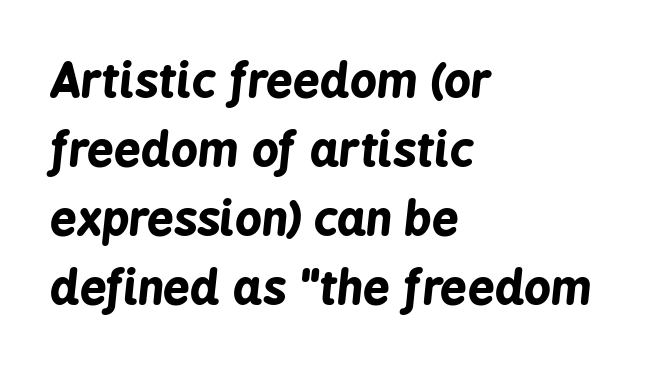
The space directly below the letters is spotless. Line beginnings align vertically; line endings do not. The vertical gap from one line to the next is medium. A typesetter would call this zero additional tracking. Heavy-handed strokes throughout: this text is bold.
